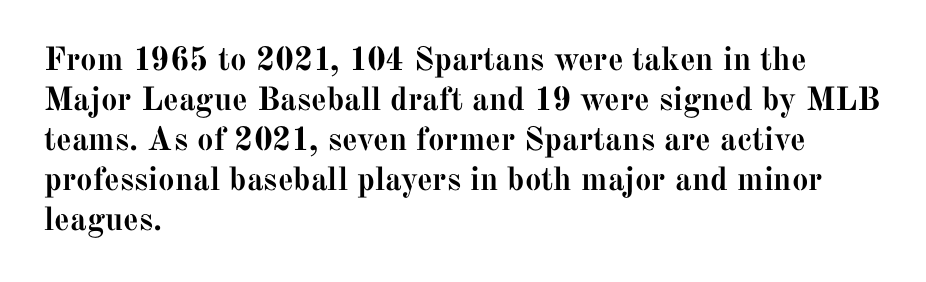
The letters carry serifs — small finishing strokes at the ends of their stems. This sample has the flowing, uneven cadence of proportional lettering. Line beginnings align vertically; line endings do not. Nobody drew a line under any word here. These lines were composed using upright roman letters. Observe the ordinary spacing: letters are neighbours, not strangers.
